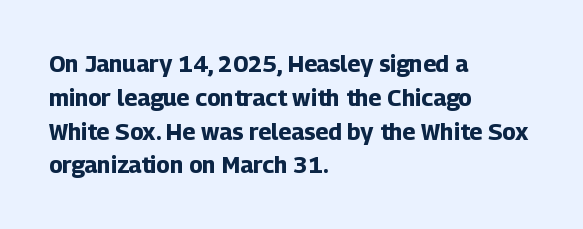
{"italic": "no", "bold": "yes", "underline": "no", "align": "left", "line_spacing": "normal", "line_spacing_ratio": 1.47, "letter_spacing": "normal", "letter_spacing_em": 0.0, "glyph_px": 23}
